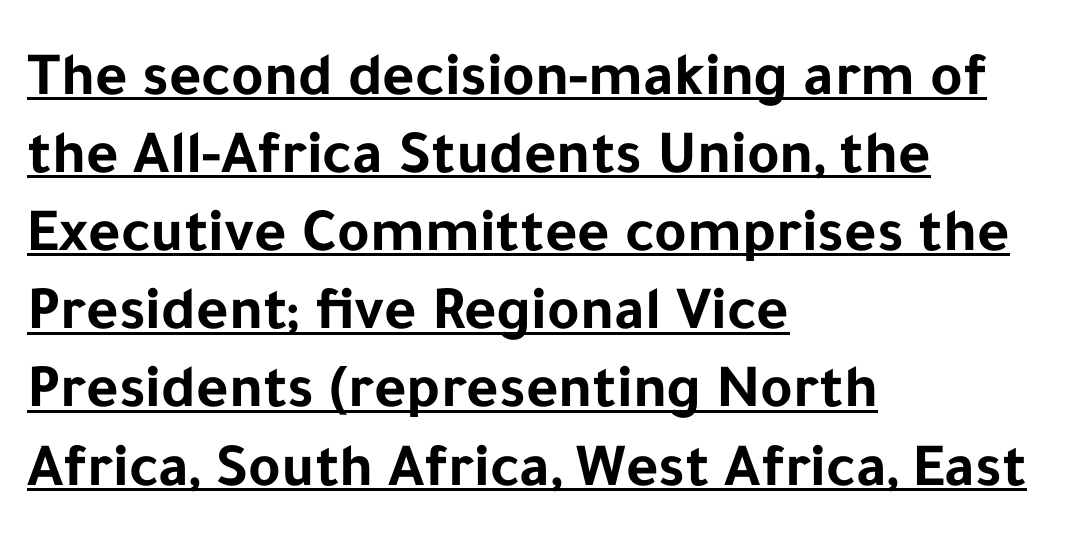
{"serif": "no", "italic": "no", "bold": "yes", "weight": "bold", "width": "normal", "stroke_contrast": "low", "x_height": "medium", "monospaced": "no", "underline": "yes", "align": "left", "line_spacing": "normal", "line_spacing_ratio": 1.26, "letter_spacing": "normal", "letter_spacing_em": 0.0, "glyph_px": 62}
